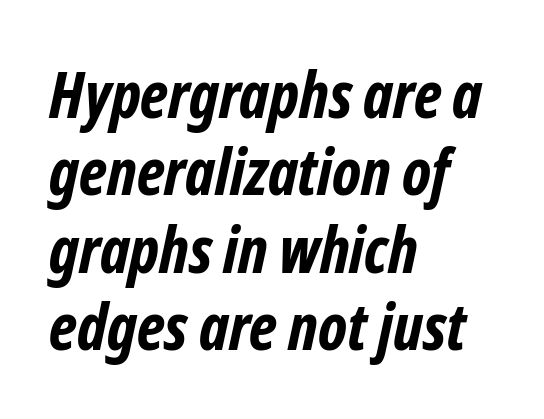
Each letter keeps its own natural width here, so spacing adapts to shape. A dark, heavy texture on the line: the type is bold. Is this a sans? Yes — the strokes have no serifs. Clear beneath every line of the passage.
